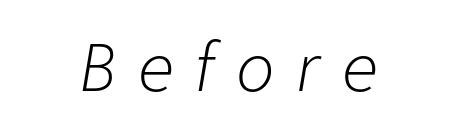
Bare-footed words on every line. The passage is arranged like a title page — every line centered. The whole block is typeset with a tilt. Glyph-to-glyph distance is far greater than everyday printed text. Nothing heavy about these letters — not bold at all. Here the designer chose a conventional face with non-uniform glyph widths.
